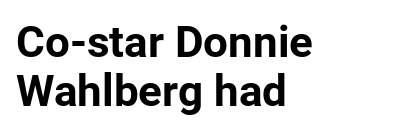
The passage shown stacks its lines with hardly any gap. Is this a sans? Yes — the strokes have no serifs. Vertical strokes here are truly vertical. A typesetter would call this proportional, since set widths differ per character. A full-strength bold gives these letters their thick strokes. The text block is weighted toward the left margin, trailing off unevenly rightward.
